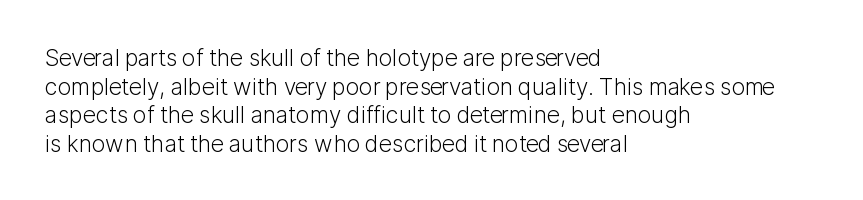
Q: Is the text bold? A: No.
Q: Is the text italic (slanted)? A: No, it is upright.
Q: Is the text underlined? A: No.
Q: How is the paragraph aligned? A: Left-aligned.
Q: Is the spacing between letters normal or unusually wide? A: Normal.
